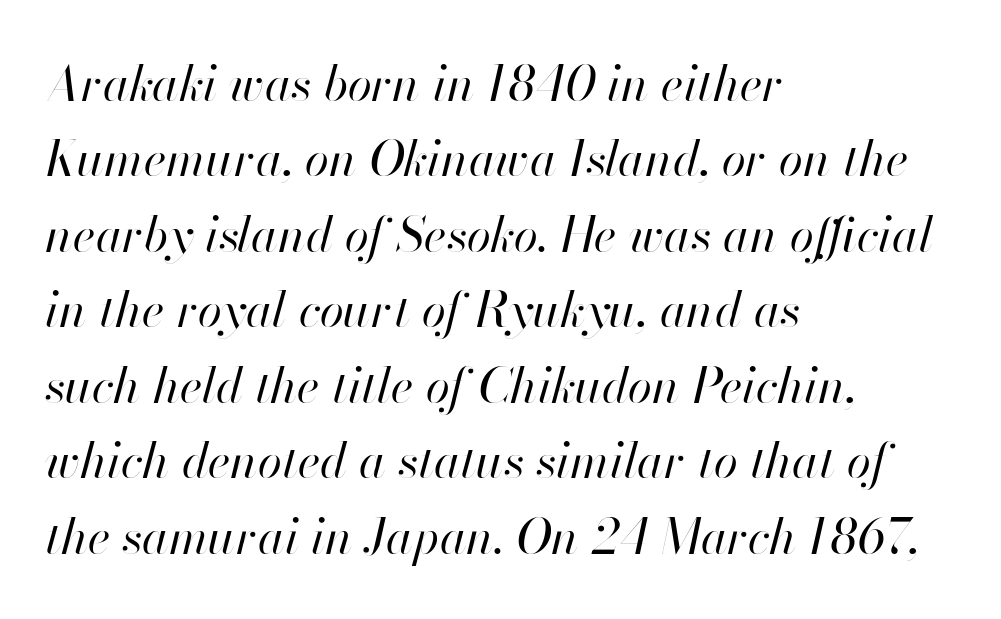
The image shows 49 px regular-weight type, italic (leaning right); set left-aligned, normal line spacing (1.54x), normal letter spacing, not underlined; high stroke contrast and a small x-height.
